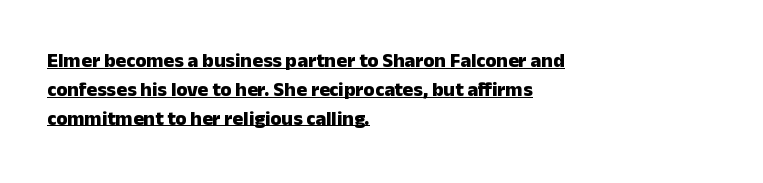
These words are printed bold, with thick strokes throughout. There is no visible air inserted between adjacent glyphs. Visually the block forms a straight wall on the left and a jagged coastline on the right. Line spacing here is normal.
